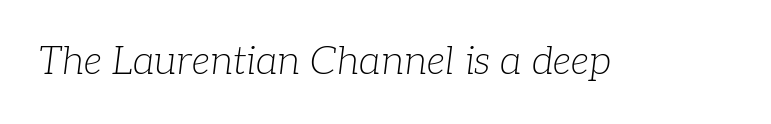
The image shows 39 px light serif type, italic (leaning right); set normal letter spacing, not underlined; low stroke contrast and a medium x-height.
